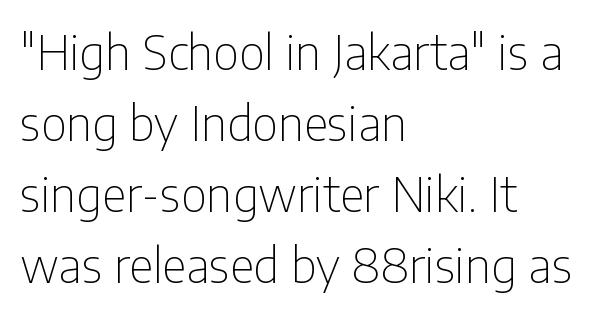
Is this a sans? Yes — the strokes have no serifs. The rendering keeps characters at their native spacing. Stroke mass is kept to a normal reading level or below. Every character sits straight up, as roman type does.
